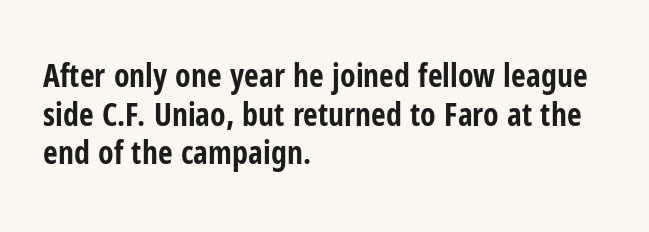
The face used here is proportionally spaced, like ordinary book or web type. Honestly, the letter spacing is just normal — you wouldn't notice it. Nobody drew a line under any word here. Is this a sans? Yes — the strokes have no serifs.
